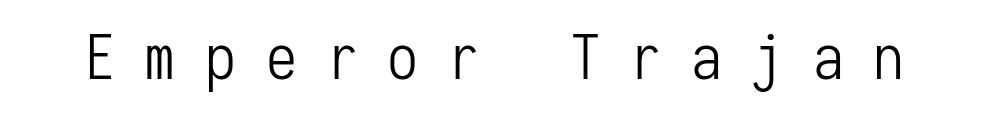
{"serif": "no", "italic": "no", "bold": "no", "weight": "light", "width": "condensed", "stroke_contrast": "low", "x_height": "medium", "monospaced": "yes", "underline": "no", "letter_spacing": "wide", "letter_spacing_em": 0.48, "glyph_px": 62}
